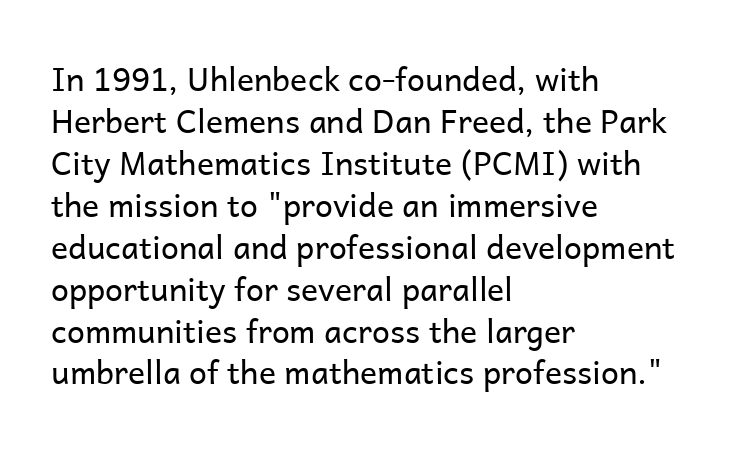
Stroke thickness stays within the range of a standard reading face or lighter. The lines are quadded left. Note the varied advance widths — an 'i' is clearly narrower than an 'm'. A clean baseline with only descenders dipping below it.
